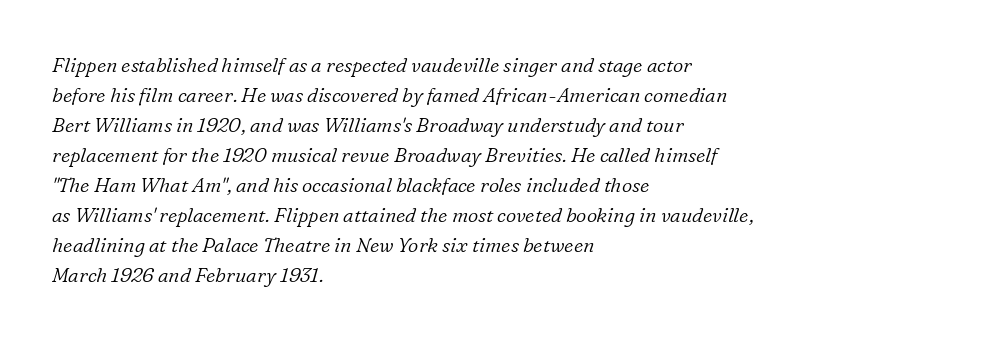
{"italic": "yes", "lean": "right", "slant_degrees": 16, "bold": "no", "underline": "no", "align": "left", "line_spacing": "normal", "line_spacing_ratio": 1.5, "letter_spacing": "normal", "letter_spacing_em": 0.0, "glyph_px": 20}
